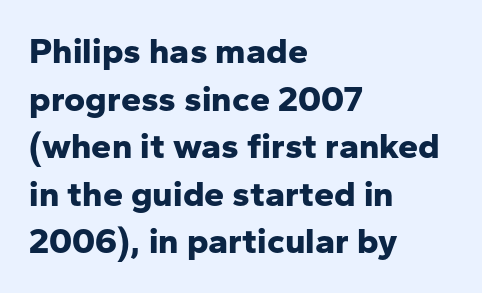
The image shows 36 px bold sans-serif type, upright; set left-aligned, normal line spacing (1.32x), normal letter spacing, not underlined; low stroke contrast and a medium x-height.
